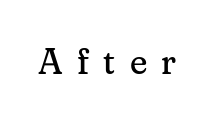
The image shows 36 px regular-weight serif type, upright; set unusually wide letter spacing (+0.4 em), not underlined; medium stroke contrast and a small x-height.
